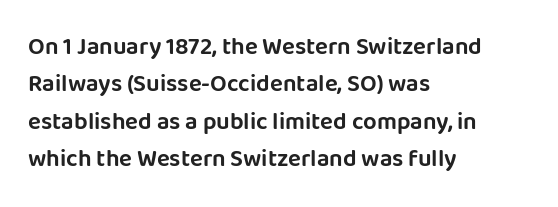
{"italic": "no", "underline": "no", "align": "left", "line_spacing": "normal", "line_spacing_ratio": 1.56, "letter_spacing": "normal", "letter_spacing_em": 0.0, "glyph_px": 24}
